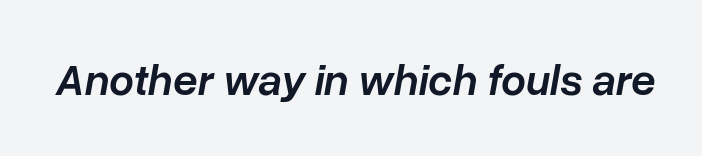
There is no visible air inserted between adjacent glyphs. Honestly, there is no underline to notice here at all. Moderately thickened strokes mark this as semibold type. Posture: slanted. You could not count columns in this text — the font is proportionally spaced.
